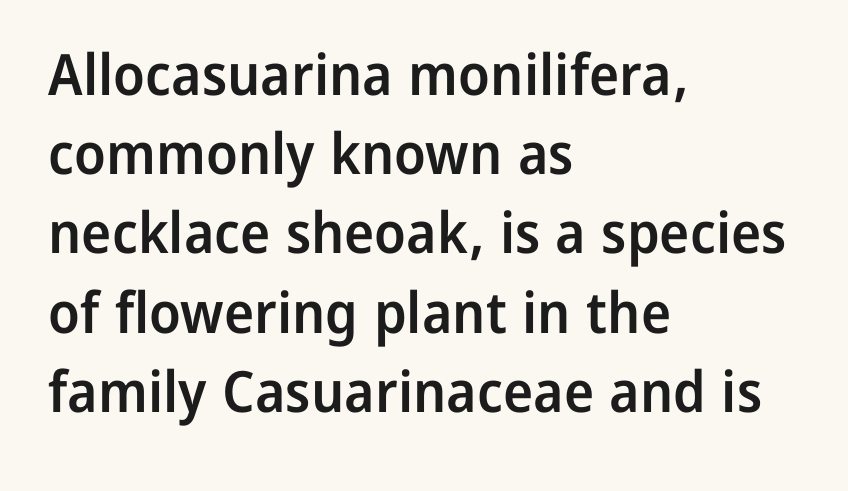
{"serif": "no", "italic": "no", "bold": "semi", "weight": "semibold", "width": "normal", "stroke_contrast": "low", "x_height": "medium", "monospaced": "no", "underline": "no", "align": "left", "line_spacing": "normal", "line_spacing_ratio": 1.39, "letter_spacing": "normal", "letter_spacing_em": 0.0, "glyph_px": 57}
